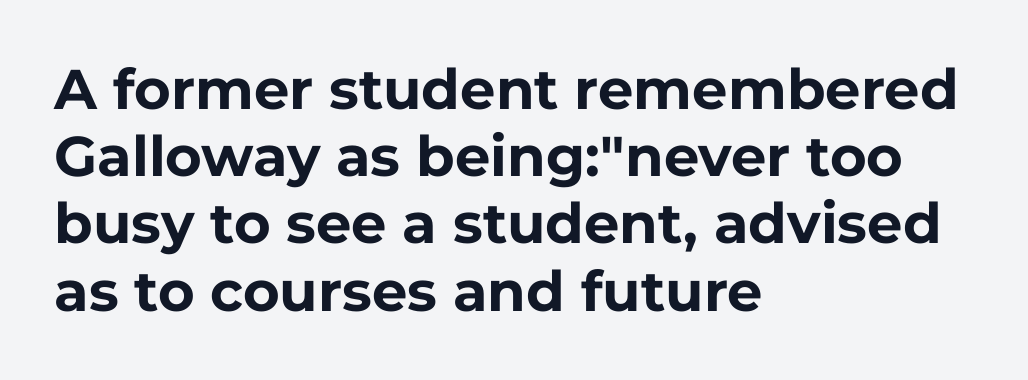
Character widths vary here, with narrow letters taking less room than wide ones. The gaps between neighbouring characters are ordinary and unremarkable. The font is running at its bold setting. Serif or sans? Sans — the stroke terminals are bare. Posture: vertical. Quick note: underline off.
